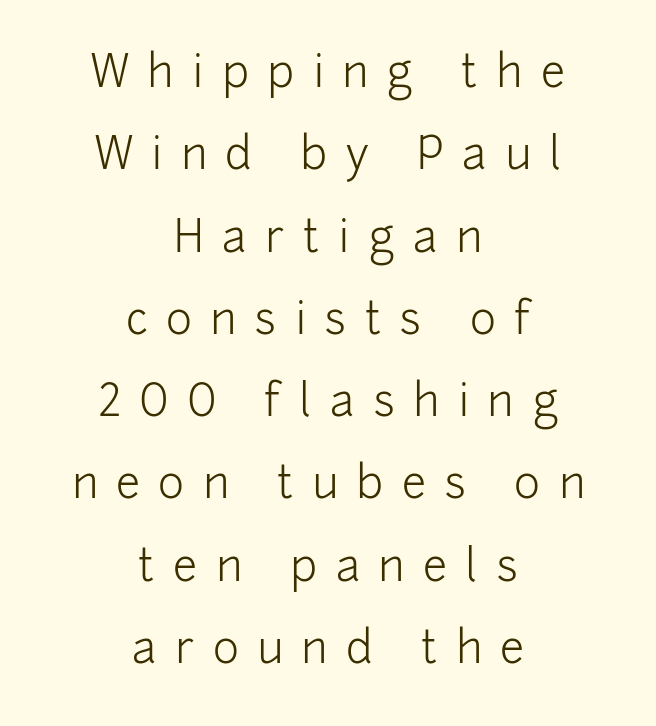
The image shows 44 px light sans-serif type, upright; set centered, line spacing 1.87x, unusually wide letter spacing (+0.42 em), not underlined; low stroke contrast and a medium x-height.
